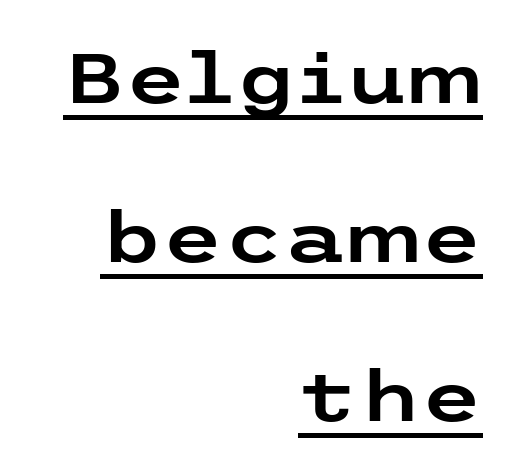
The face used here is a sans, in the tradition of grotesques and geometrics. These lines stack with their right ends in a neat column. Caption: lettering with a line underneath. The letterforms sit shoulder to shoulder at normal distance.
